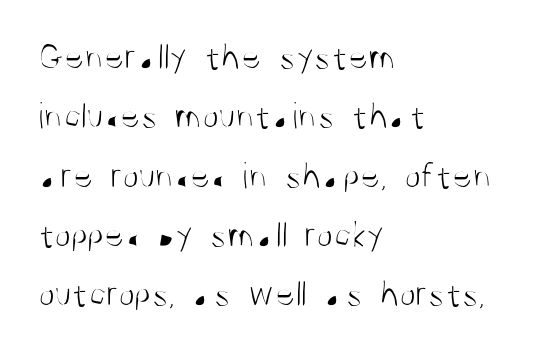
The block of text has a typical density, with ordinary space between rows. Teacher's note: observe the even left margin — that is flush-left alignment. Quick note: underline off. Upright lettering throughout.
